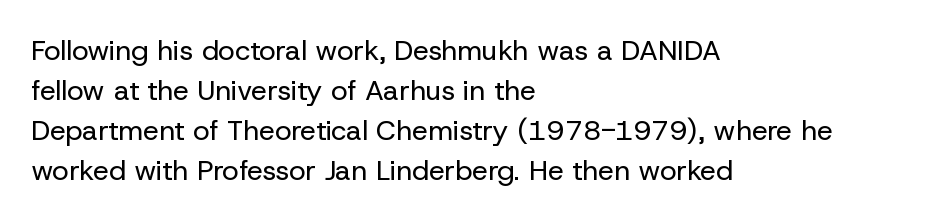
Typographically, this falls in the sans-serif category. Default kerning and tracking; the words read as compact shapes. Do the characters align in a grid? No, the font is proportional. Italic? Not at all — the glyphs are vertical. The cut favours lightness, reaching ordinary text weight at its darkest. Vertical spacing — default.
